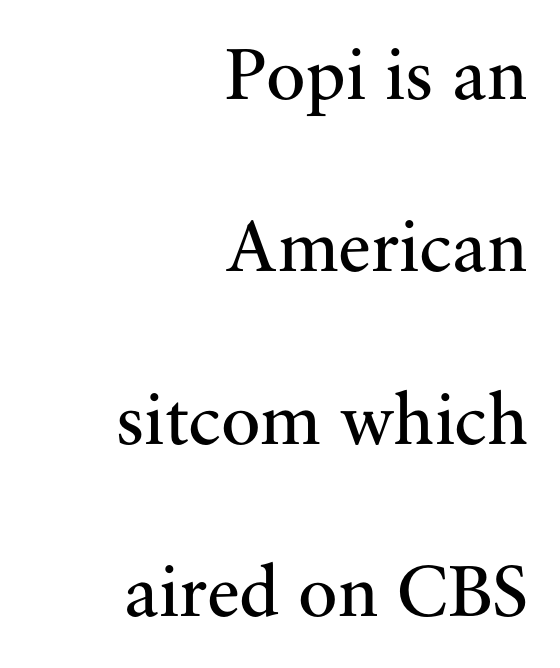
Every character sits straight up, as roman type does. Each line ends at the same right margin while the left side varies. The weight would be labelled regular, book, light, or lighter still. This rendering leaves character spacing at its baseline value. Note the varied advance widths — an 'i' is clearly narrower than an 'm'. The face used here is seriffed, in the tradition of book romans.
